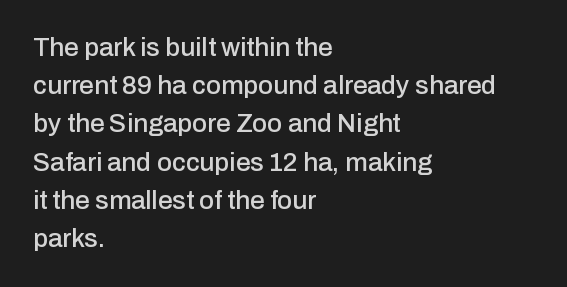
Glance below the letters and you will spot only blank space. Interline gaps are of average width in this sample. The type sits square on the baseline with zero lean. The text block is weighted toward the left margin, trailing off unevenly rightward. These lines keep a tight, regular rhythm from letter to letter.
